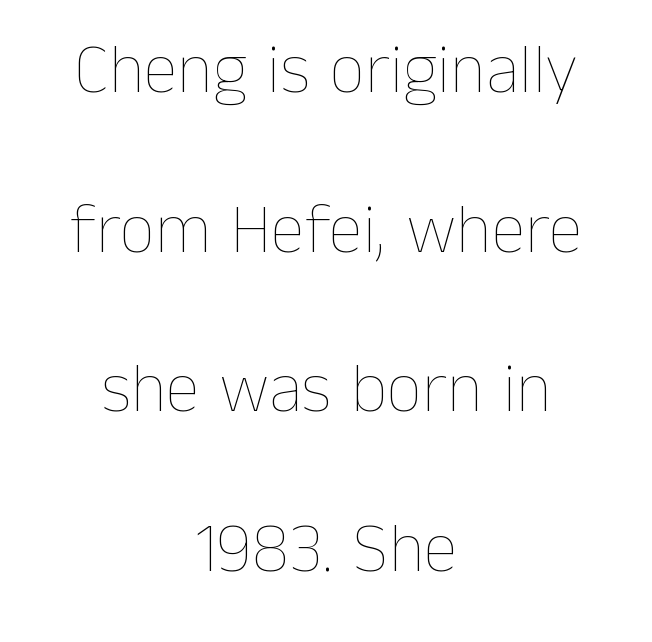
The image shows 70 px thin type, upright; set centered, loose line spacing (2.28x), normal letter spacing, not underlined; low stroke contrast and a medium x-height.
